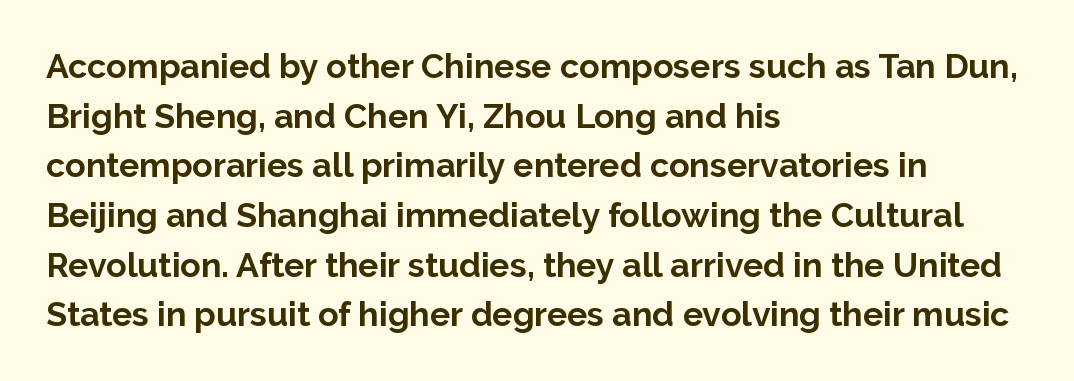
The image shows 34 px bold sans-serif type, upright; set left-aligned, normal line spacing (1.46x), normal letter spacing, not underlined; low stroke contrast and a medium x-height.
